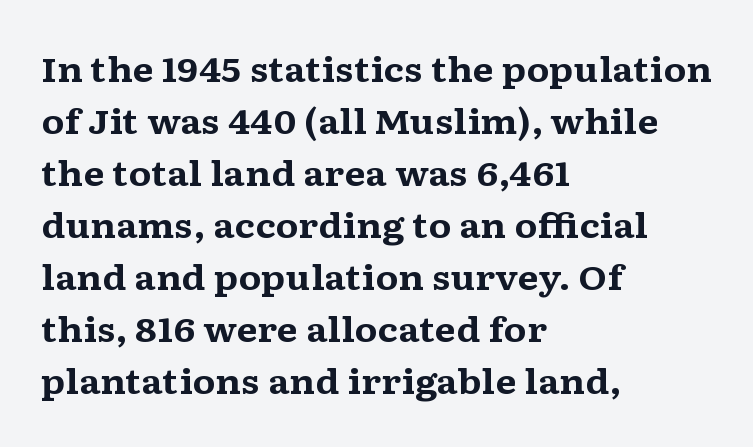
{"serif": "yes", "italic": "no", "bold": "yes", "weight": "bold", "width": "wide", "stroke_contrast": "medium", "x_height": "medium", "monospaced": "no", "underline": "no", "align": "left", "line_spacing": "normal", "line_spacing_ratio": 1.53, "letter_spacing": "normal", "letter_spacing_em": 0.0, "glyph_px": 34}
